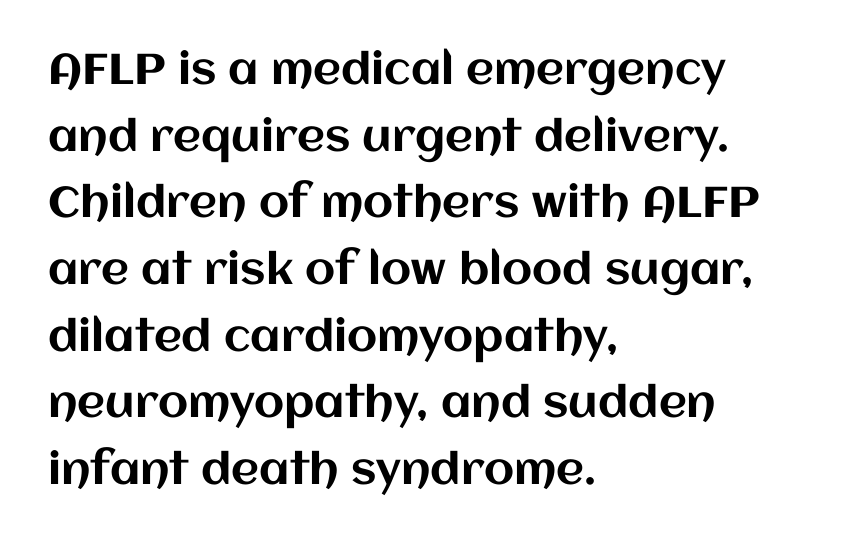
Q: Is the text italic (slanted)? A: No, it is upright.
Q: Is the text underlined? A: No.
Q: How is the paragraph aligned? A: Left-aligned.
Q: Is the spacing between letters normal or unusually wide? A: Normal.
Q: Is the spacing between lines tight, normal or loose? A: Normal.
Q: Width (condensed, normal, or wide)? A: Normal.
Q: Stroke contrast? A: Medium.
Q: x-height? A: Large.
Q: Monospaced? A: No.
